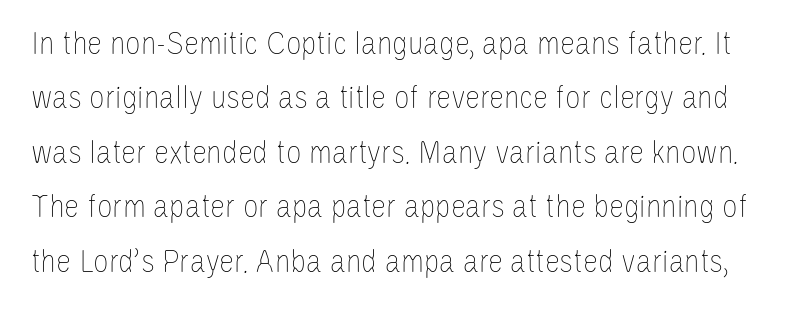
{"italic": "no", "bold": "no", "weight": "thin", "width": "condensed", "stroke_contrast": "low", "x_height": "large", "monospaced": "no", "underline": "no", "line_spacing": "normal", "line_spacing_ratio": 1.6, "letter_spacing": "normal", "letter_spacing_em": 0.0, "glyph_px": 34}
